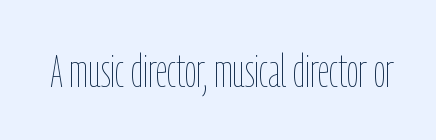
The typography opts for an upright posture over an oblique one. The characters are drawn with everyday or finer stroke widths. Tracking here is standard; glyphs follow each other at the usual distance. The passage shown is typed in a proportional face where columns would drift. Check the space under the baseline: it is left empty.
